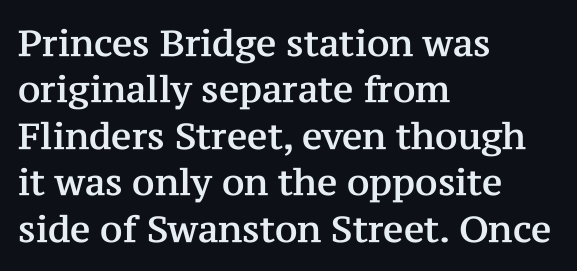
The image shows 36 px serif type, upright; set left-aligned, normal line spacing (1.29x), normal letter spacing, not underlined; medium stroke contrast and a medium x-height.
